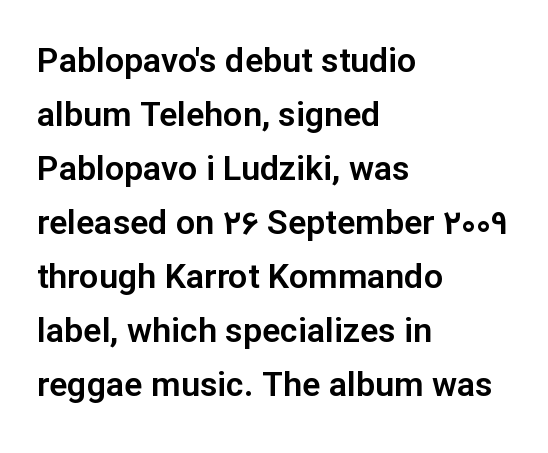
The image shows 34 px sans-serif type, upright; set left-aligned, normal line spacing (1.59x), normal letter spacing, not underlined; low stroke contrast and a medium x-height.
